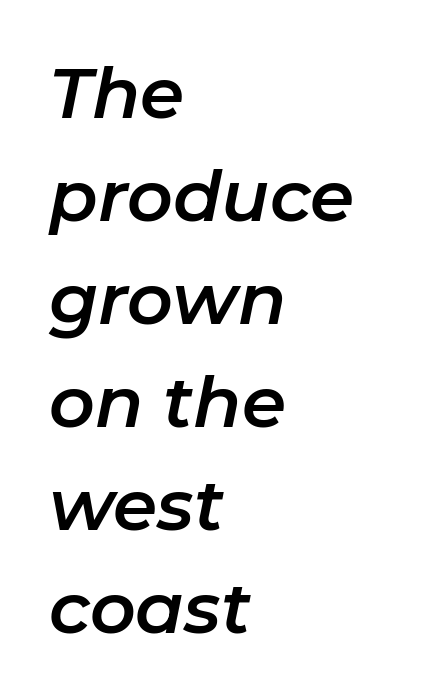
Spacing verdict: proportional, widths tailored to each character. Slant detected: the letters are inclined. If you drew a ruler down the left edge, every line would touch it. Observe the ordinary spacing: letters are neighbours, not strangers. Descenders are the only things crossing below the line. Notice how descenders clear the ascenders below comfortably — that's standard leading.
